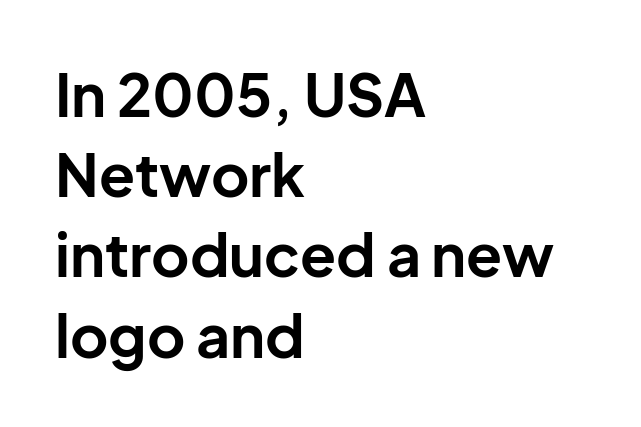
{"serif": "no", "italic": "no", "bold": "yes", "weight": "bold", "width": "normal", "stroke_contrast": "low", "x_height": "medium", "monospaced": "no", "underline": "no", "align": "left", "line_spacing": "normal", "line_spacing_ratio": 1.36, "letter_spacing": "normal", "letter_spacing_em": 0.0, "glyph_px": 59}
